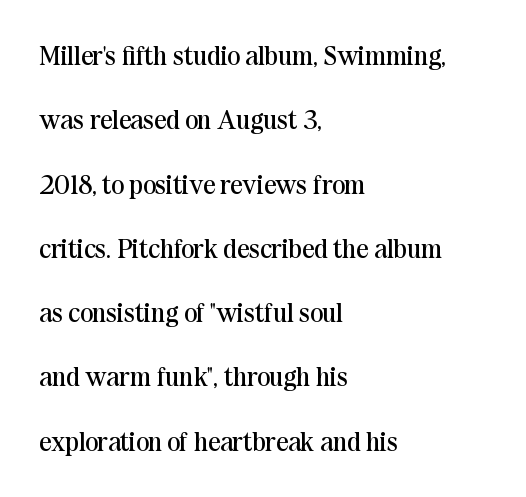
{"italic": "no", "bold": "no", "underline": "no", "align": "left", "line_spacing": "loose", "line_spacing_ratio": 2.38, "letter_spacing": "normal", "letter_spacing_em": 0.0, "glyph_px": 27}
